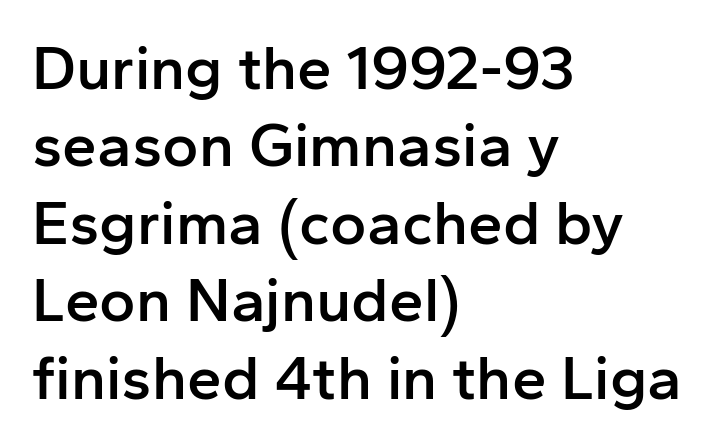
Q: Is the text bold? A: Semi-bold.
Q: Is the text italic (slanted)? A: No, it is upright.
Q: Is the typeface a serif or a sans-serif typeface? A: Sans-serif.
Q: Is the text underlined? A: No.
Q: How is the paragraph aligned? A: Left-aligned.
Q: Is the spacing between letters normal or unusually wide? A: Normal.
Q: Is the spacing between lines tight, normal or loose? A: Normal.
Q: Width (condensed, normal, or wide)? A: Normal.
Q: Stroke contrast? A: Low.
Q: x-height? A: Medium.
Q: Monospaced? A: No.
